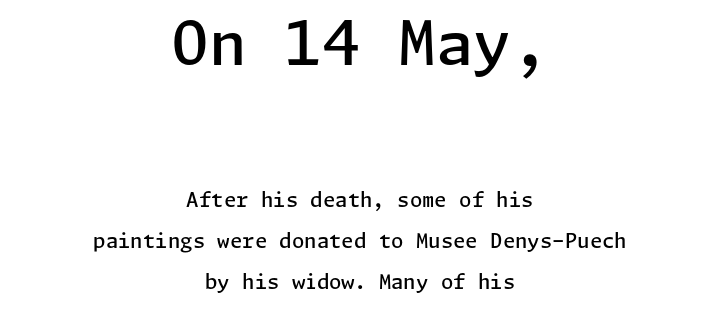
{"serif": "no", "italic": "no", "bold": "semi", "weight": "semibold", "width": "normal", "stroke_contrast": "low", "x_height": "medium", "underline": "no", "align": "center", "line_spacing": "loose", "line_spacing_ratio": 2.05, "letter_spacing": "normal", "letter_spacing_em": 0.0, "larger_block": "first", "size_ratio": 3.05, "glyph_px": 61}
